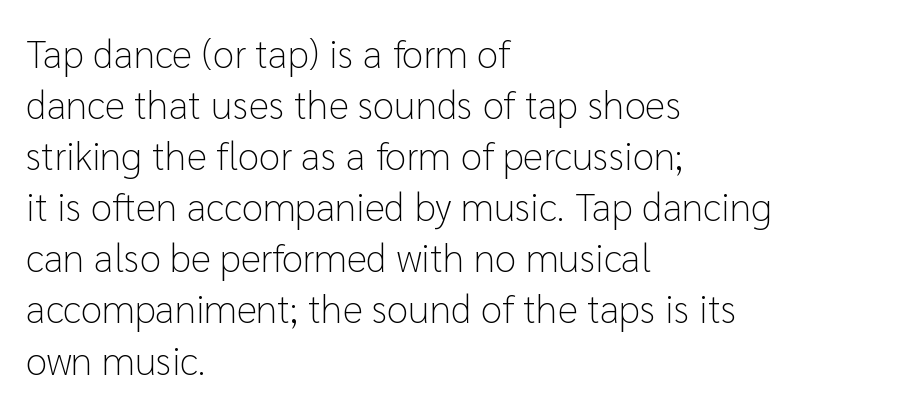
The image shows 39 px light sans-serif type, upright; set left-aligned, normal line spacing (1.31x), normal letter spacing, not underlined; low stroke contrast and a medium x-height.
